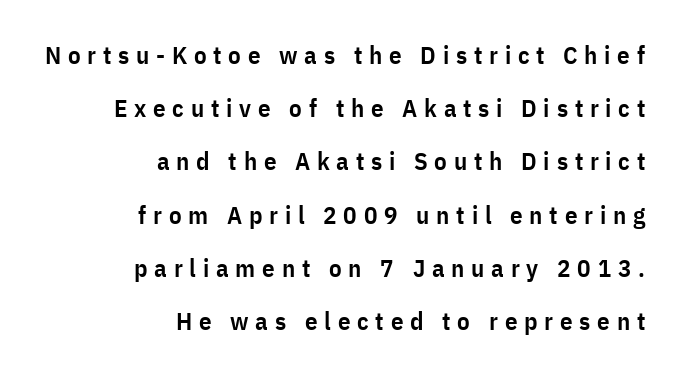
Q: Is the text bold? A: Semi-bold.
Q: Is the text italic (slanted)? A: No, it is upright.
Q: Is the text underlined? A: No.
Q: How is the paragraph aligned? A: Right-aligned.
Q: Is the spacing between letters normal or unusually wide? A: Unusually wide.
Q: Is the spacing between lines tight, normal or loose? A: Loose.
